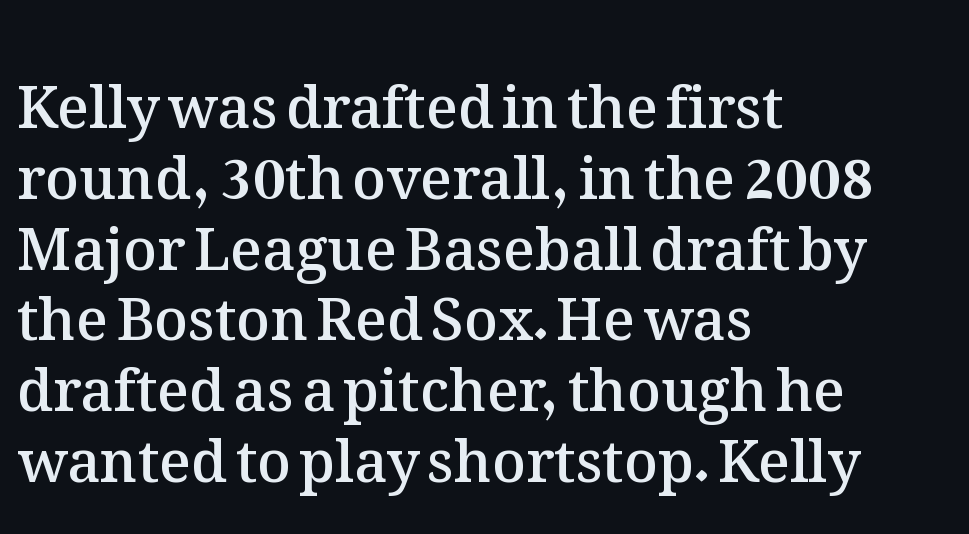
{"italic": "no", "bold": "semi", "weight": "semibold", "width": "normal", "stroke_contrast": "medium", "x_height": "medium", "monospaced": "no", "underline": "no", "align": "left", "line_spacing_ratio": 1.22, "letter_spacing": "normal", "letter_spacing_em": 0.0, "glyph_px": 58}
